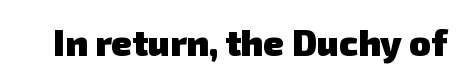
Q: Is the text bold? A: Yes.
Q: Is the typeface a serif or a sans-serif typeface? A: Sans-serif.
Q: Is the text underlined? A: No.
Q: Is the spacing between letters normal or unusually wide? A: Normal.
Q: Width (condensed, normal, or wide)? A: Normal.
Q: Stroke contrast? A: Low.
Q: x-height? A: Medium.
Q: Monospaced? A: No.
